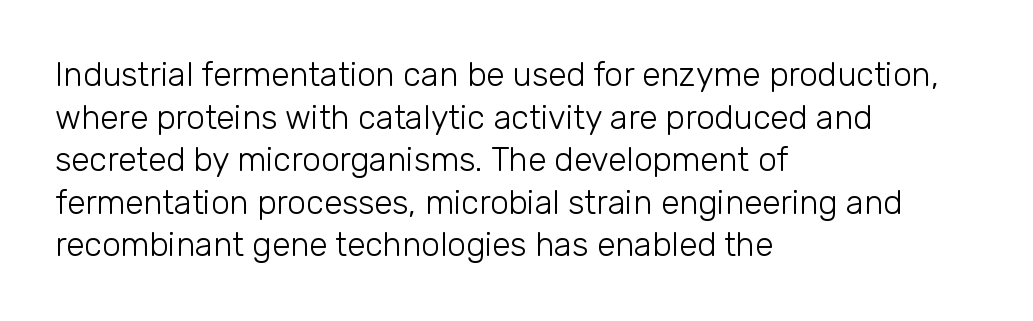
{"serif": "no", "italic": "no", "bold": "no", "weight": "light", "width": "normal", "stroke_contrast": "low", "x_height": "medium", "monospaced": "no", "underline": "no", "align": "left", "line_spacing": "normal", "line_spacing_ratio": 1.29, "letter_spacing": "normal", "letter_spacing_em": 0.0, "glyph_px": 33}
